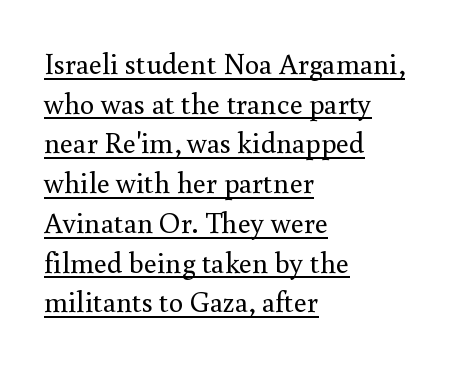
{"serif": "yes", "italic": "no", "bold": "no", "weight": "regular", "width": "normal", "x_height": "small", "monospaced": "no", "underline": "yes", "align": "left", "line_spacing": "normal", "line_spacing_ratio": 1.37, "letter_spacing": "normal", "letter_spacing_em": 0.0, "glyph_px": 29}
